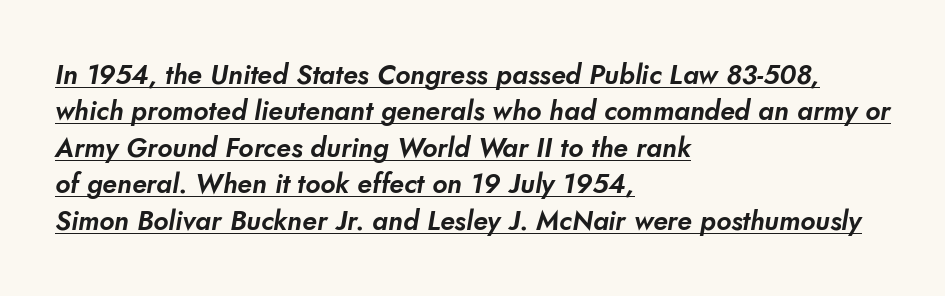
A typographer would call this underscored text. Vertical spacing — default. Nobody touched the tracking dial on this one. The text block is weighted toward the left margin, trailing off unevenly rightward.
